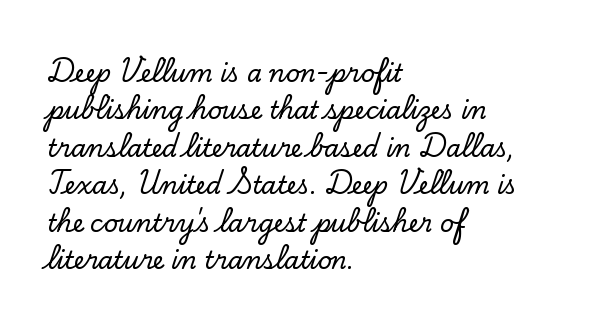
{"underline": "no", "align": "left", "line_spacing": "normal", "line_spacing_ratio": 1.56, "letter_spacing": "normal", "letter_spacing_em": 0.0, "glyph_px": 24}
